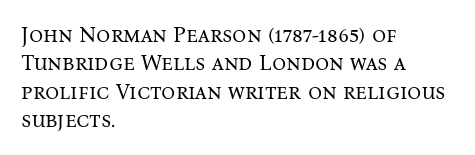
{"italic": "no", "bold": "no", "underline": "no", "align": "left", "line_spacing": "normal", "line_spacing_ratio": 1.29, "letter_spacing": "normal", "letter_spacing_em": 0.0, "glyph_px": 22}
